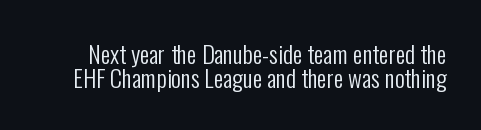
{"italic": "no", "bold": "no", "underline": "no", "line_spacing": "tight", "line_spacing_ratio": 0.99, "letter_spacing": "normal", "letter_spacing_em": 0.0, "glyph_px": 24}
